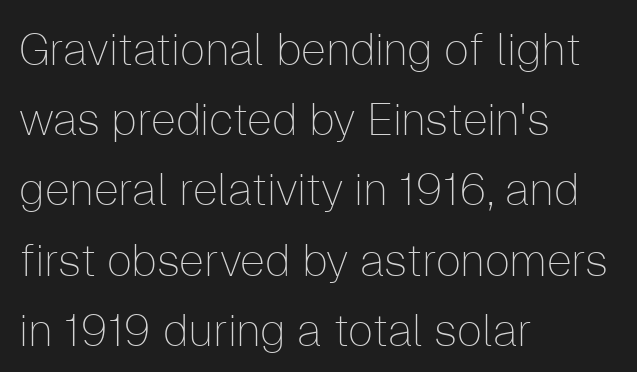
The image shows 45 px thin sans-serif type, upright; set left-aligned, normal line spacing (1.56x), normal letter spacing, not underlined; low stroke contrast and a medium x-height.
